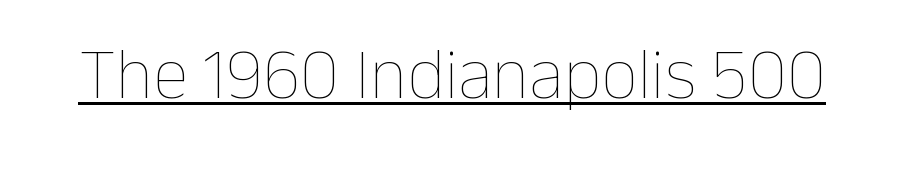
Q: Is the text bold? A: No.
Q: Is the text italic (slanted)? A: No, it is upright.
Q: Is the text underlined? A: Yes.
Q: Is the spacing between letters normal or unusually wide? A: Normal.
Q: Width (condensed, normal, or wide)? A: Normal.
Q: Stroke contrast? A: Low.
Q: x-height? A: Medium.
Q: Monospaced? A: No.
